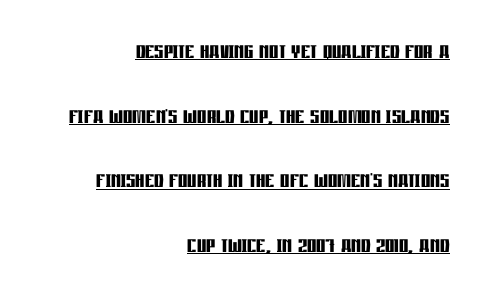
The specimen reads as upright at a glance. These lines are composed in type without serifs. The face used here is proportionally spaced, like ordinary book or web type. Compared with an ordinary text face, these strokes are far heavier — a full bold. Quick note: interline space is abundant. Does the copy run flush right? Yes — the right margin is perfectly even.
